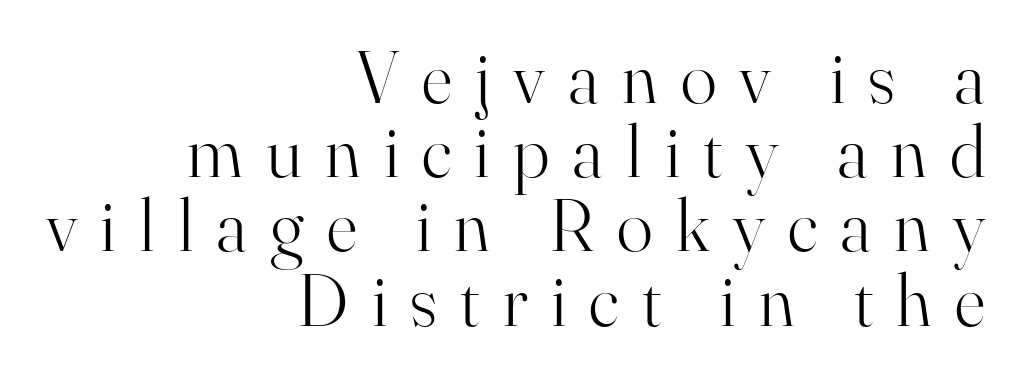
Q: Is the text bold? A: No.
Q: Is the text italic (slanted)? A: No, it is upright.
Q: Is the typeface a serif or a sans-serif typeface? A: Serif.
Q: Is the text underlined? A: No.
Q: How is the paragraph aligned? A: Right-aligned.
Q: Is the spacing between letters normal or unusually wide? A: Unusually wide.
Q: Is the spacing between lines tight, normal or loose? A: Tight.
Q: Width (condensed, normal, or wide)? A: Normal.
Q: Stroke contrast? A: High.
Q: x-height? A: Small.
Q: Monospaced? A: No.
